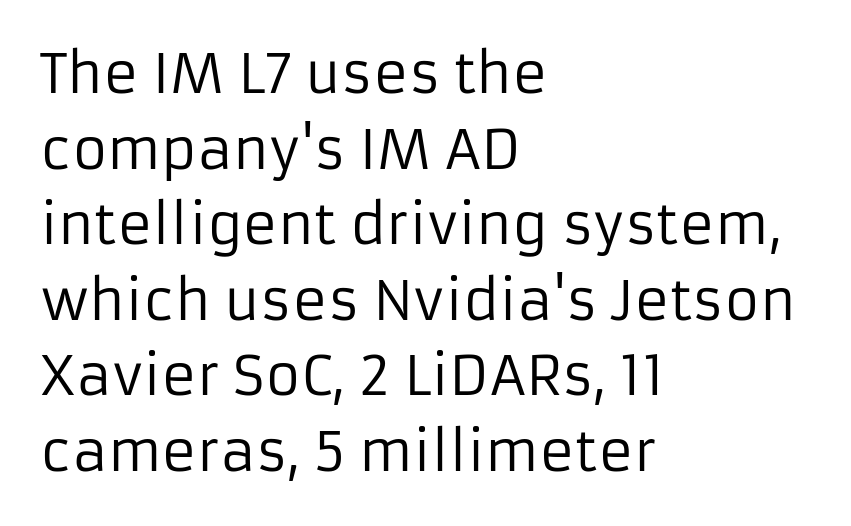
The image shows 54 px regular-weight sans-serif type, upright; set left-aligned, normal line spacing (1.4x), normal letter spacing, not underlined; low stroke contrast and a medium x-height.
